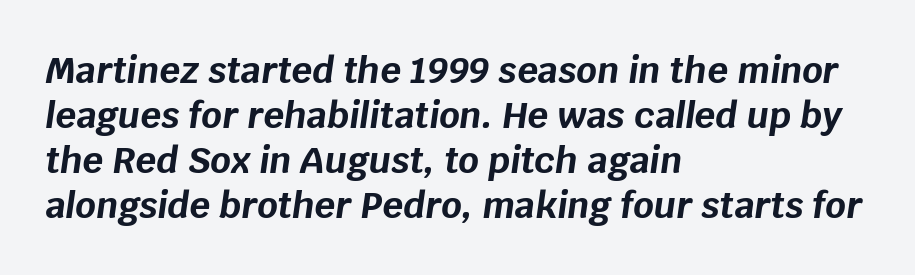
The image shows 36 px bold type, italic (leaning right); set left-aligned, normal line spacing (1.25x), normal letter spacing, not underlined; low stroke contrast and a large x-height.
